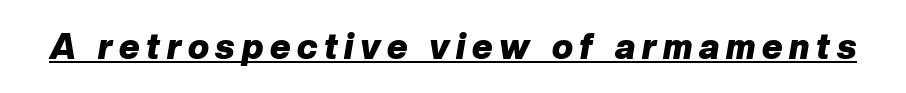
The image shows 35 px heavy type, italic (leaning right); set underlined; low stroke contrast and a medium x-height.
